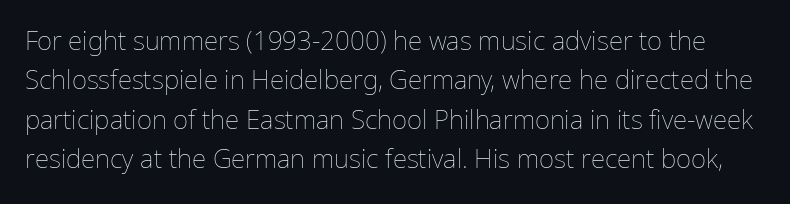
No heavy texture on the line: the type isn't bold. A bare baseline throughout the passage. When letters stand straight like this, we call the style roman or upright. Default kerning and tracking; the words read as compact shapes. The space between consecutive lines is moderate.
